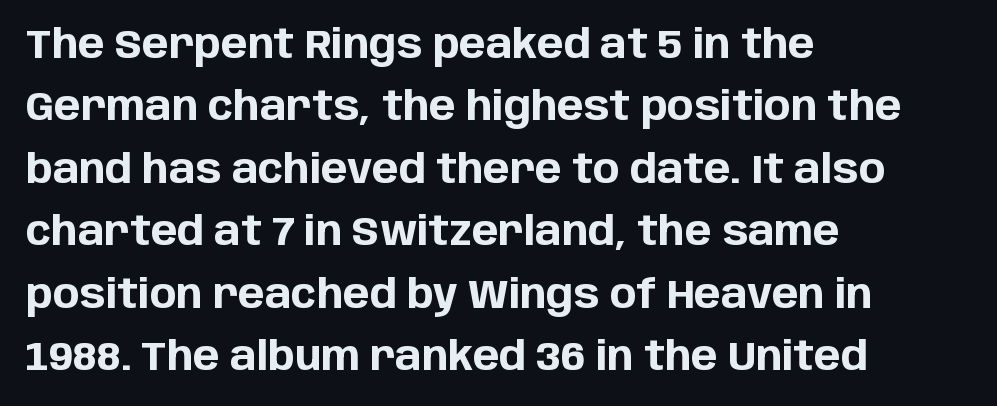
The image shows 40 px bold sans-serif type, upright; set left-aligned, normal line spacing (1.56x), normal letter spacing, not underlined; low stroke contrast and a large x-height.
